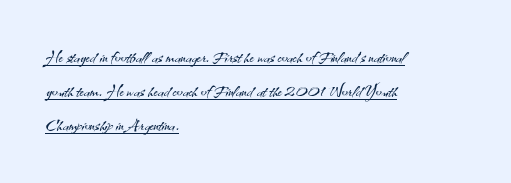
{"bold": "no", "underline": "yes", "align": "left", "line_spacing": "normal", "line_spacing_ratio": 1.54, "letter_spacing": "normal", "letter_spacing_em": 0.0, "glyph_px": 22}
